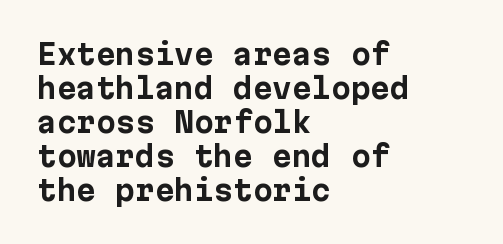
{"serif": "no", "italic": "no", "bold": "yes", "weight": "bold", "width": "normal", "stroke_contrast": "low", "x_height": "medium", "underline": "no", "align": "left", "line_spacing_ratio": 1.21, "letter_spacing": "normal", "letter_spacing_em": 0.0, "glyph_px": 28}
